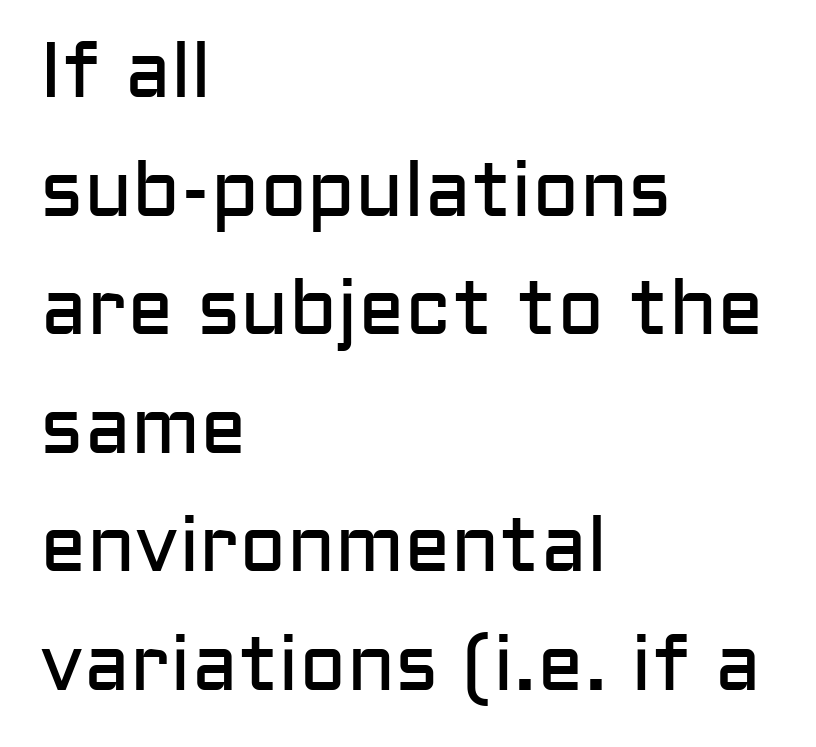
{"serif": "no", "italic": "no", "bold": "no", "weight": "regular", "width": "normal", "stroke_contrast": "low", "x_height": "medium", "monospaced": "no", "underline": "no", "align": "left", "line_spacing": "normal", "line_spacing_ratio": 1.52, "letter_spacing": "normal", "letter_spacing_em": 0.0, "glyph_px": 78}
